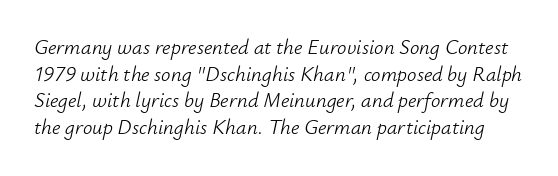
Q: Is the text bold? A: No.
Q: Is the text italic (slanted)? A: Yes, it leans right by about 12 degrees.
Q: Is the text underlined? A: No.
Q: Is the spacing between letters normal or unusually wide? A: Normal.
Q: Is the spacing between lines tight, normal or loose? A: Normal.
